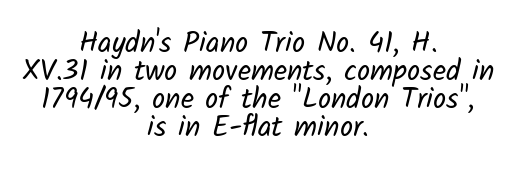
The image shows 29 px regular-weight sans-serif type; set centered, tight line spacing (0.96x), normal letter spacing, not underlined; low stroke contrast and a medium x-height.
